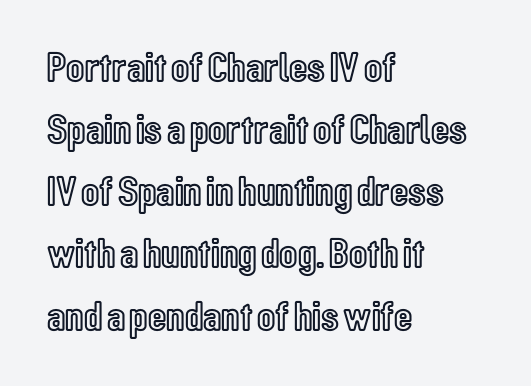
The image shows 42 px condensed type, upright; set left-aligned, normal line spacing (1.48x), normal letter spacing, not underlined; a medium x-height.
